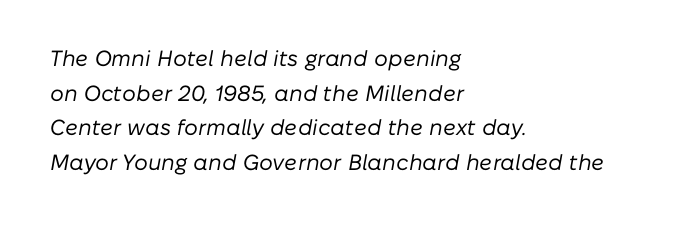
{"italic": "yes", "lean": "right", "slant_degrees": 10, "bold": "no", "underline": "no", "align": "left", "line_spacing": "normal", "line_spacing_ratio": 1.57, "letter_spacing": "normal", "letter_spacing_em": 0.0, "glyph_px": 22}
